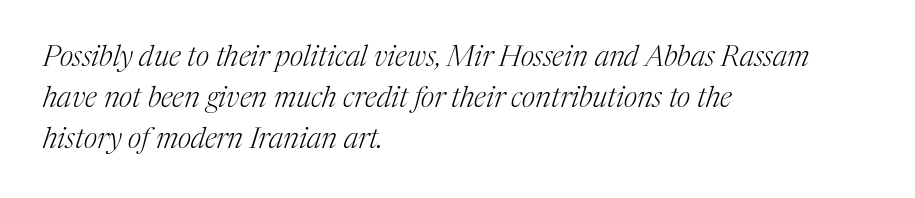
The image shows 29 px light serif type, italic (leaning right); set left-aligned, normal line spacing (1.41x), normal letter spacing, not underlined; medium stroke contrast and a medium x-height.
